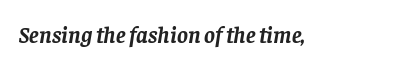
You'd pick this weight for a headline — it's a proper bold. This sample uses plain, unmodified letter spacing. The area under the type is left untouched. Style check: oblique.
